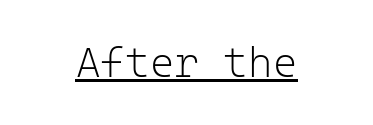
The image shows 42 px light sans-serif type, upright, monospaced; set centered, normal letter spacing, underlined; low stroke contrast and a medium x-height.
